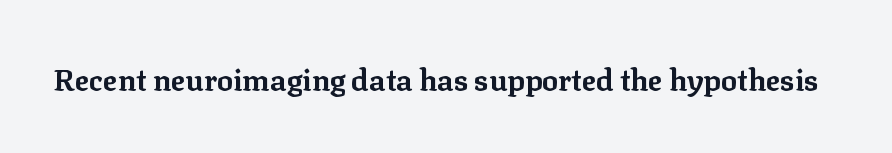
{"serif": "yes", "italic": "no", "bold": "yes", "weight": "bold", "width": "normal", "stroke_contrast": "low", "x_height": "medium", "monospaced": "no", "underline": "no", "letter_spacing": "normal", "letter_spacing_em": 0.0, "glyph_px": 30}
